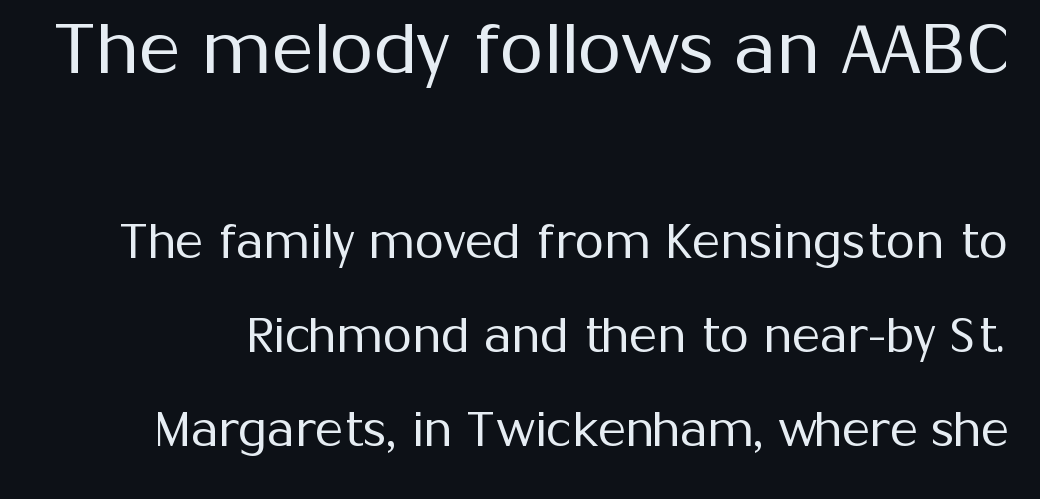
Q: Is the text bold? A: No.
Q: Is the text italic (slanted)? A: No, it is upright.
Q: Is the typeface a serif or a sans-serif typeface? A: Sans-serif.
Q: Is the text underlined? A: No.
Q: Is the spacing between letters normal or unusually wide? A: Normal.
Q: Is the spacing between lines tight, normal or loose? A: Loose.
Q: Which block of text is set in a larger size, the first (top) or the second (bottom)? A: The first (top) one.
Q: Width (condensed, normal, or wide)? A: Normal.
Q: Stroke contrast? A: Medium.
Q: x-height? A: Medium.
Q: Monospaced? A: No.
